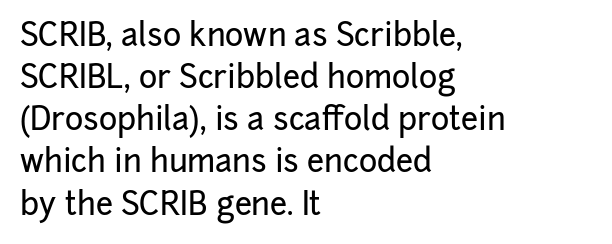
Q: Is the text italic (slanted)? A: No, it is upright.
Q: Is the typeface a serif or a sans-serif typeface? A: Sans-serif.
Q: Is the text underlined? A: No.
Q: How is the paragraph aligned? A: Left-aligned.
Q: Is the spacing between letters normal or unusually wide? A: Normal.
Q: Is the spacing between lines tight, normal or loose? A: Normal.
Q: Width (condensed, normal, or wide)? A: Normal.
Q: Stroke contrast? A: Low.
Q: x-height? A: Medium.
Q: Monospaced? A: No.
